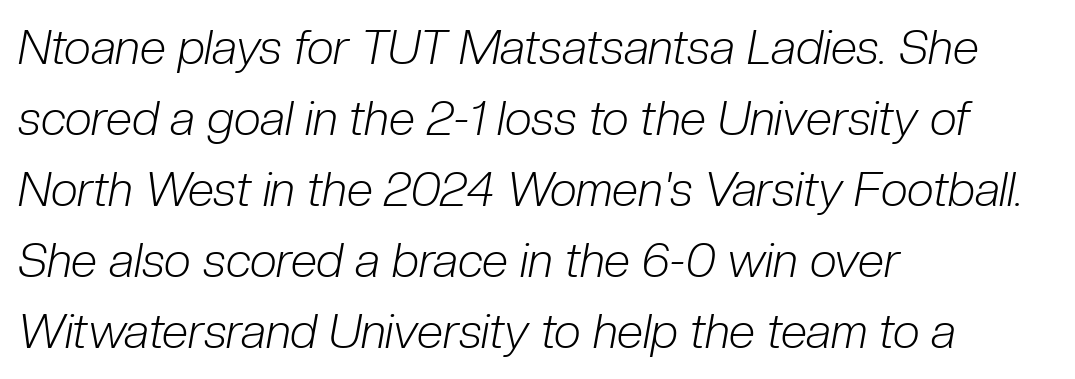
The image shows 48 px light, condensed type, italic (leaning right); set left-aligned, normal line spacing (1.48x), normal letter spacing, not underlined; low stroke contrast and a medium x-height.
